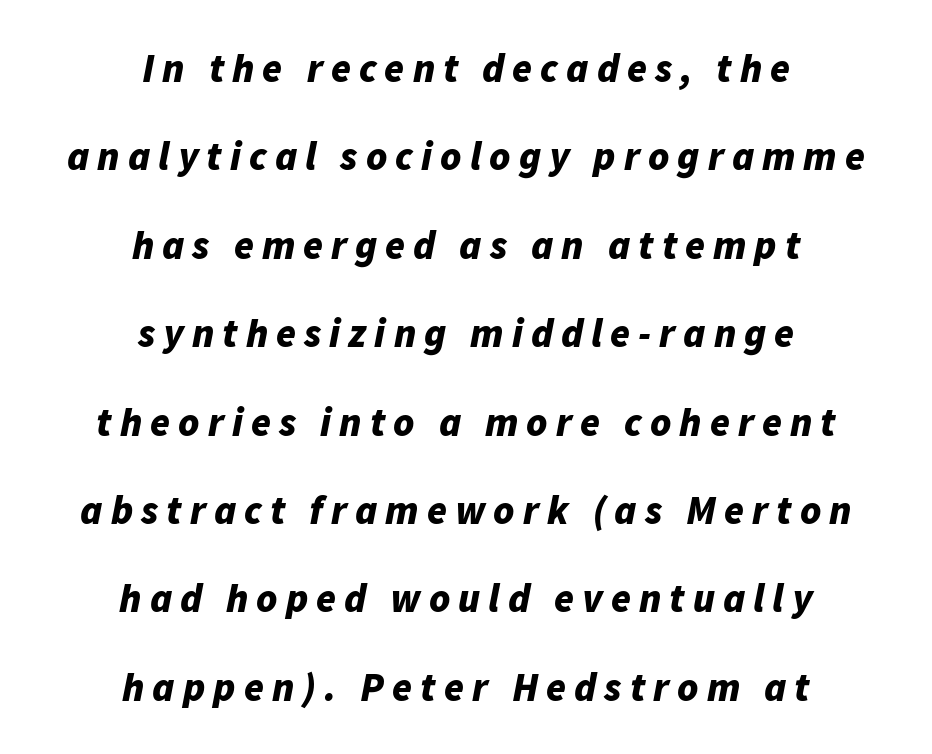
{"italic": "yes", "lean": "right", "slant_degrees": 11, "bold": "yes", "weight": "bold", "width": "normal", "stroke_contrast": "low", "x_height": "medium", "monospaced": "no", "underline": "no", "align": "center", "line_spacing": "loose", "line_spacing_ratio": 2.21, "letter_spacing": "wide", "letter_spacing_em": 0.2, "glyph_px": 40}
